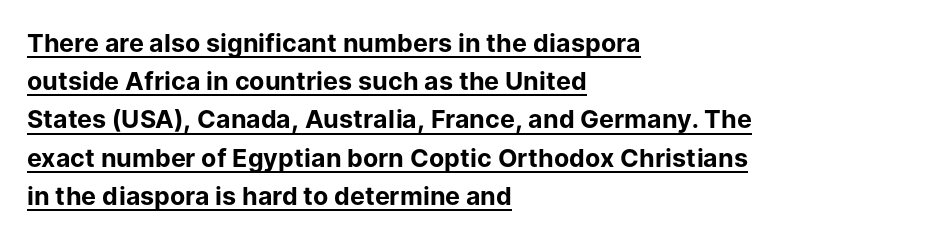
Q: Is the text bold? A: Yes.
Q: Is the text italic (slanted)? A: No, it is upright.
Q: Is the text underlined? A: Yes.
Q: How is the paragraph aligned? A: Left-aligned.
Q: Is the spacing between letters normal or unusually wide? A: Normal.
Q: Is the spacing between lines tight, normal or loose? A: Normal.
